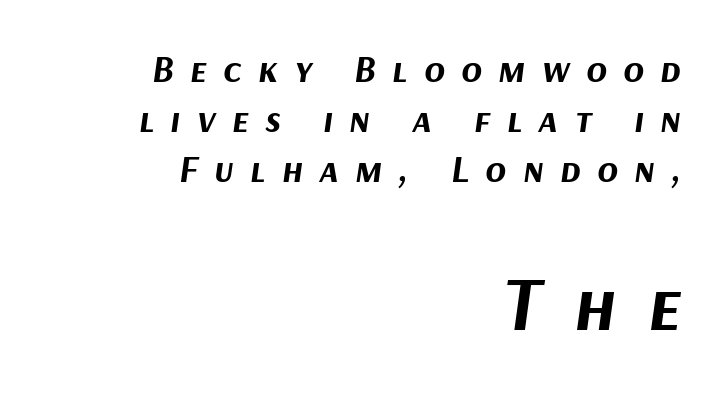
The image shows 76 px bold type, italic (leaning right); set right-aligned, normal line spacing (1.31x), unusually wide letter spacing (+0.43 em), not underlined; the second (bottom) block is 2.0x larger; medium stroke contrast and a medium x-height.
